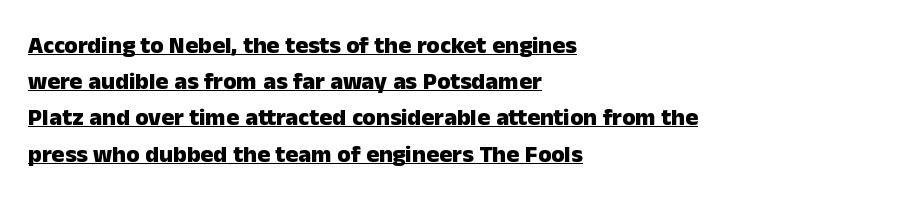
Q: Is the text bold? A: Yes.
Q: Is the text italic (slanted)? A: No, it is upright.
Q: Is the text underlined? A: Yes.
Q: How is the paragraph aligned? A: Left-aligned.
Q: Is the spacing between letters normal or unusually wide? A: Normal.
Q: Is the spacing between lines tight, normal or loose? A: Normal.
